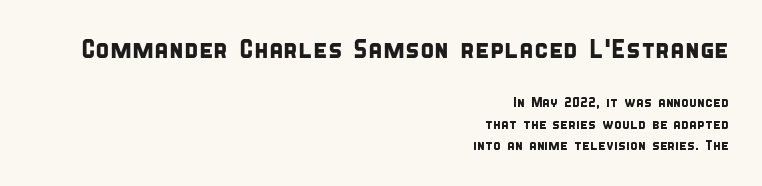
The image shows 26 px text type; set right-aligned, normal line spacing (1.52x), normal letter spacing, not underlined; the first (top) block is 1.86x larger.
